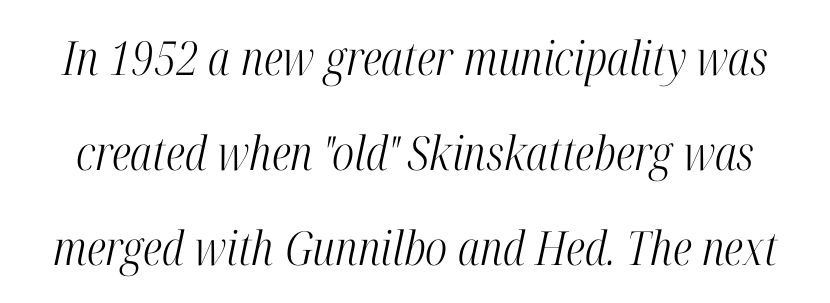
The image shows 47 px light, condensed serif type, italic (leaning right); set loose line spacing (2.02x), normal letter spacing, not underlined; high stroke contrast and a medium x-height.
